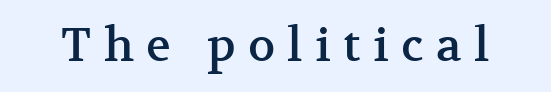
Q: Is the text italic (slanted)? A: No, it is upright.
Q: Is the typeface a serif or a sans-serif typeface? A: Serif.
Q: Is the text underlined? A: No.
Q: Is the spacing between letters normal or unusually wide? A: Unusually wide.
Q: Width (condensed, normal, or wide)? A: Normal.
Q: Stroke contrast? A: Medium.
Q: x-height? A: Medium.
Q: Monospaced? A: No.
